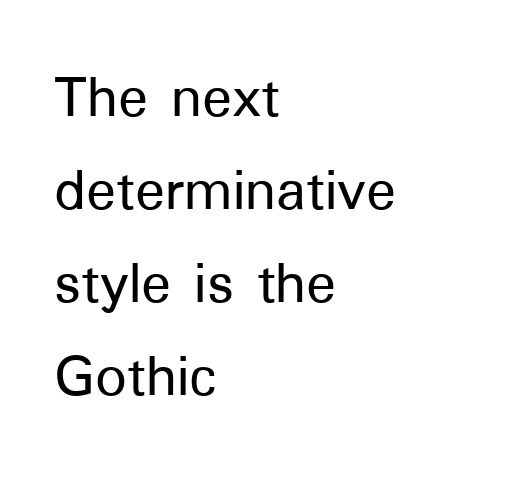
{"serif": "no", "italic": "no", "width": "normal", "stroke_contrast": "low", "x_height": "medium", "monospaced": "no", "underline": "no", "align": "left", "line_spacing": "normal", "line_spacing_ratio": 1.5, "letter_spacing": "normal", "letter_spacing_em": 0.0, "glyph_px": 62}
